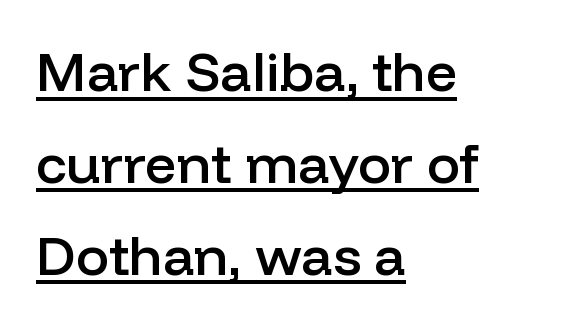
{"serif": "no", "italic": "no", "bold": "semi", "weight": "semibold", "width": "normal", "stroke_contrast": "low", "x_height": "medium", "monospaced": "no", "underline": "yes", "align": "left", "line_spacing": "normal", "line_spacing_ratio": 1.67, "letter_spacing": "normal", "letter_spacing_em": 0.0, "glyph_px": 55}
